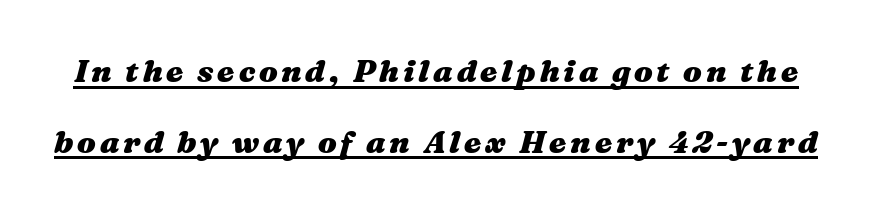
{"italic": "yes", "lean": "right", "slant_degrees": 16, "bold": "yes", "weight": "heavy", "width": "wide", "stroke_contrast": "medium", "x_height": "medium", "monospaced": "no", "underline": "yes", "line_spacing": "loose", "line_spacing_ratio": 2.28, "glyph_px": 31}
